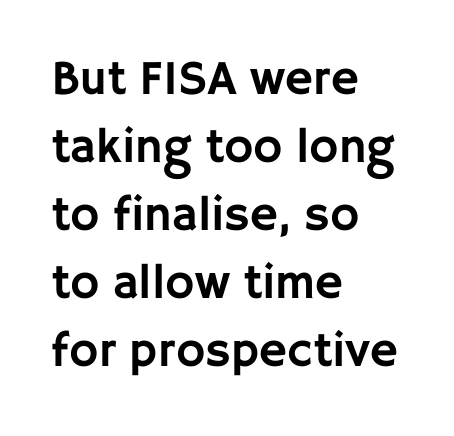
Q: Is the text italic (slanted)? A: No, it is upright.
Q: Is the typeface a serif or a sans-serif typeface? A: Sans-serif.
Q: Is the text underlined? A: No.
Q: How is the paragraph aligned? A: Left-aligned.
Q: Is the spacing between letters normal or unusually wide? A: Normal.
Q: Is the spacing between lines tight, normal or loose? A: Normal.
Q: Width (condensed, normal, or wide)? A: Normal.
Q: Stroke contrast? A: Low.
Q: x-height? A: Large.
Q: Monospaced? A: No.
